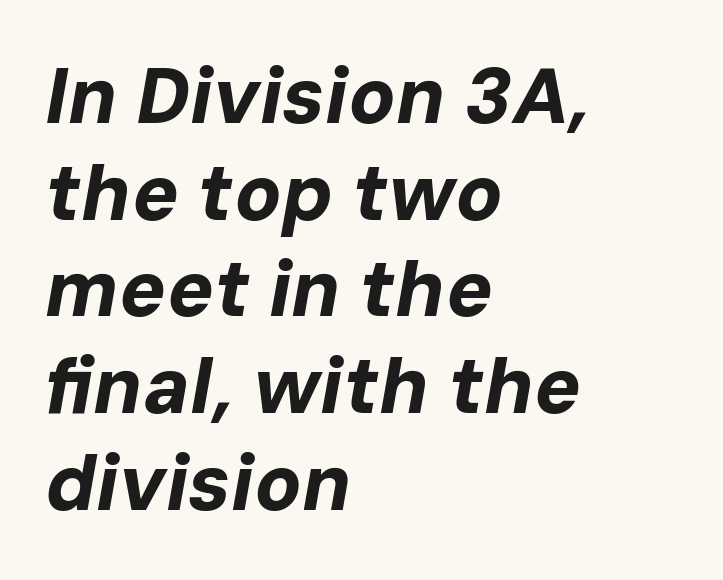
{"italic": "yes", "lean": "right", "slant_degrees": 10, "bold": "yes", "weight": "bold", "width": "normal", "stroke_contrast": "low", "x_height": "medium", "monospaced": "no", "underline": "no", "align": "left", "line_spacing_ratio": 1.24, "letter_spacing": "normal", "letter_spacing_em": 0.0, "glyph_px": 78}
